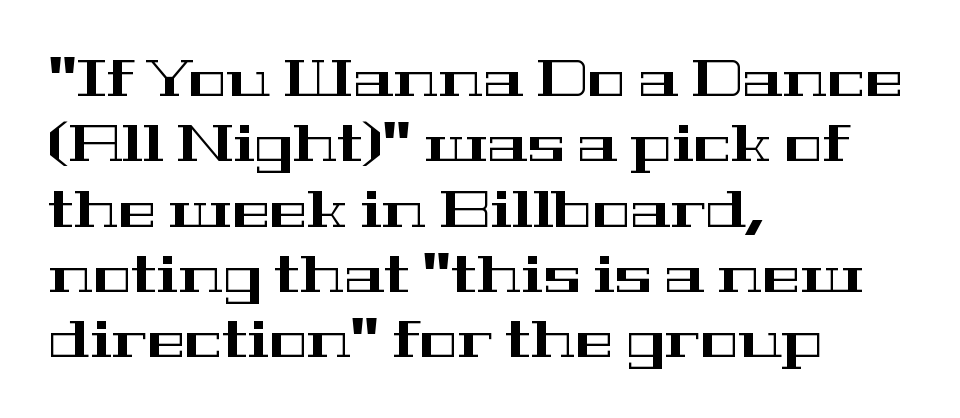
Q: Is the text italic (slanted)? A: No, it is upright.
Q: Is the typeface a serif or a sans-serif typeface? A: Serif.
Q: Is the text underlined? A: No.
Q: How is the paragraph aligned? A: Left-aligned.
Q: Is the spacing between letters normal or unusually wide? A: Normal.
Q: Is the spacing between lines tight, normal or loose? A: Normal.
Q: Width (condensed, normal, or wide)? A: Wide.
Q: Stroke contrast? A: High.
Q: x-height? A: Medium.
Q: Monospaced? A: No.
